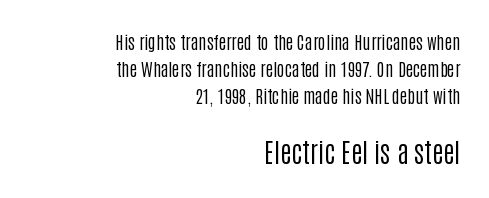
Q: Is the text bold? A: No.
Q: Is the text italic (slanted)? A: No, it is upright.
Q: Is the text underlined? A: No.
Q: How is the paragraph aligned? A: Right-aligned.
Q: Is the spacing between letters normal or unusually wide? A: Normal.
Q: Is the spacing between lines tight, normal or loose? A: Normal.
Q: Which block of text is set in a larger size, the first (top) or the second (bottom)? A: The second (bottom) one.
